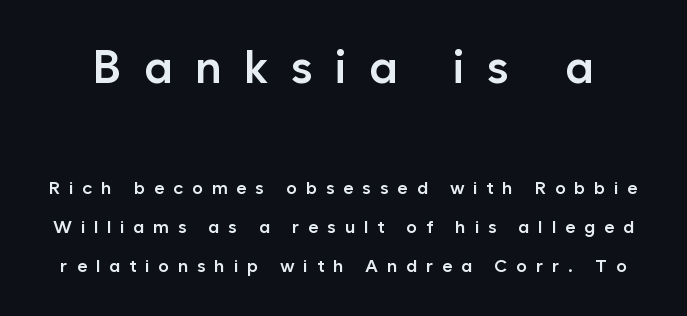
You could not count columns in this text — the font is proportionally spaced. Classification — sans serif. Interline gaps are noticeably wide in this sample. Each glyph is drawn with semibold strokes, heavier than normal yet not fully bold.
